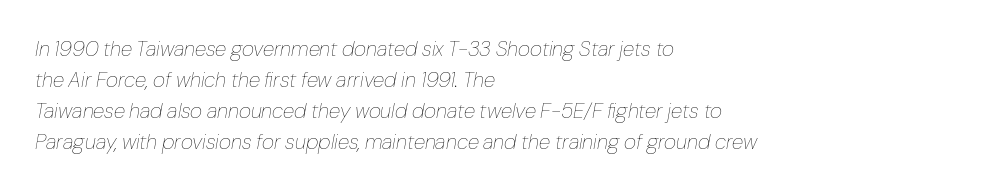
Q: Is the text bold? A: No.
Q: Is the text italic (slanted)? A: Yes, it leans right by about 10 degrees.
Q: Is the text underlined? A: No.
Q: How is the paragraph aligned? A: Left-aligned.
Q: Is the spacing between letters normal or unusually wide? A: Normal.
Q: Is the spacing between lines tight, normal or loose? A: Normal.
